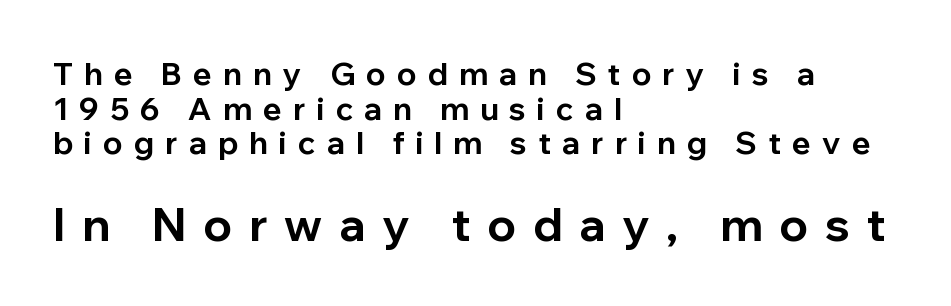
The image shows 46 px bold sans-serif type, upright; set left-aligned, tight line spacing (1.12x), unusually wide letter spacing (+0.36 em), not underlined; the second (bottom) block is 1.48x larger; low stroke contrast and a medium x-height.
